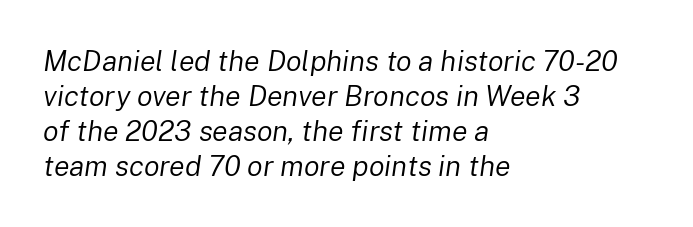
Q: Is the text bold? A: No.
Q: Is the text italic (slanted)? A: Yes, it leans right by about 8 degrees.
Q: Is the text underlined? A: No.
Q: How is the paragraph aligned? A: Left-aligned.
Q: Is the spacing between letters normal or unusually wide? A: Normal.
Q: Width (condensed, normal, or wide)? A: Normal.
Q: Stroke contrast? A: Low.
Q: x-height? A: Medium.
Q: Monospaced? A: No.
